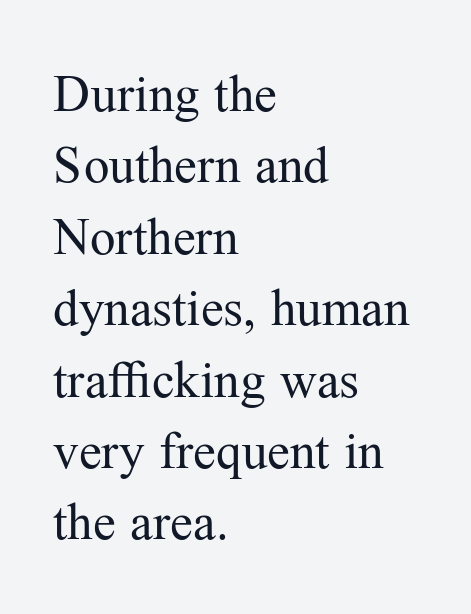
No extra tracking has been applied to these lines. Spacing verdict: proportional, widths tailored to each character. The passage is arranged the way most books set body copy — flush left. The designer left line spacing at the default.
